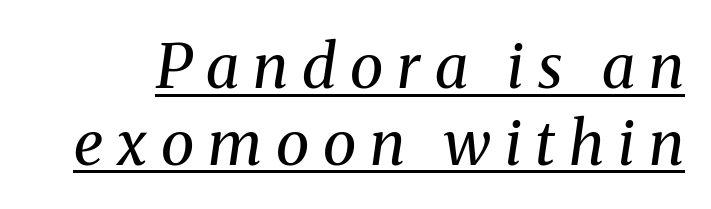
Between one letter and the next there's a generous, obvious gap. Character widths vary here, with narrow letters taking less room than wide ones. The font family rendered here belongs to the serif group. Emphasis is given by a line drawn under the lettering. The rows are spaced the way most documents space them. The passage shown leans; its letterforms are oblique.
